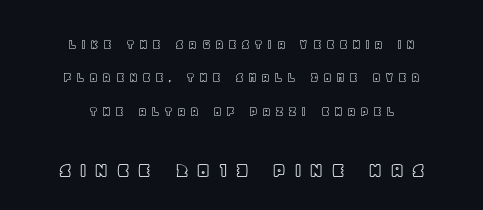
The rendering uses a large line-height, opening up the rows. The foot of each line stays bare and open. These lines were composed using upright roman letters. Leftover space on each line is divided equally before and after the words.
